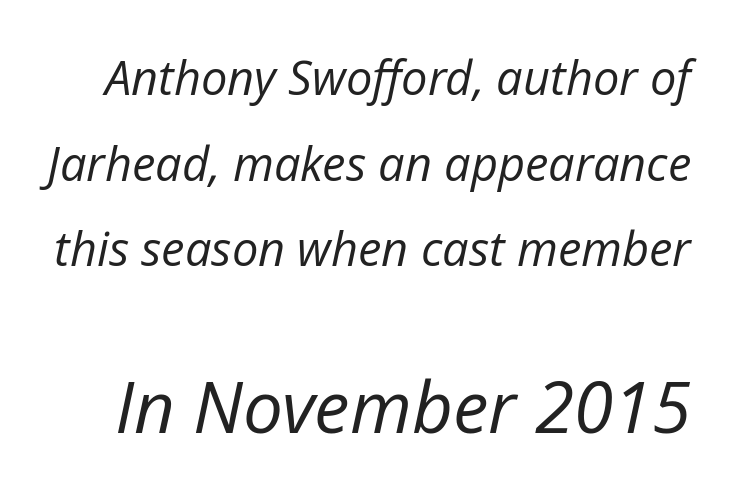
{"italic": "yes", "lean": "right", "slant_degrees": 12, "bold": "no", "weight": "regular", "width": "normal", "stroke_contrast": "low", "x_height": "medium", "monospaced": "no", "underline": "no", "line_spacing_ratio": 1.82, "letter_spacing": "normal", "letter_spacing_em": 0.0, "larger_block": "second", "size_ratio": 1.51, "glyph_px": 71}
